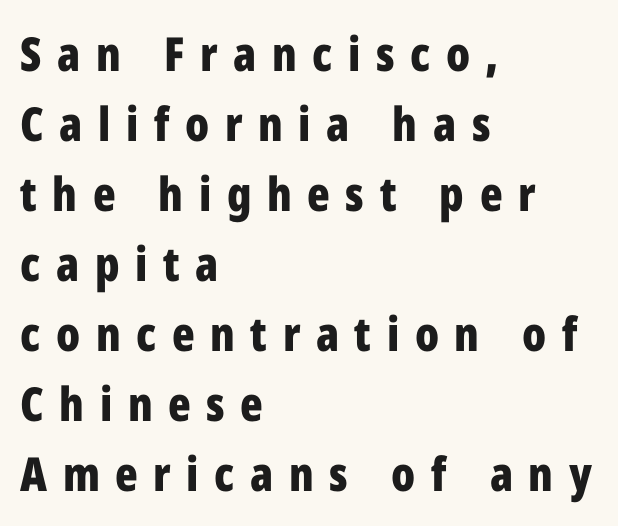
The image shows 47 px bold, condensed sans-serif type, upright; set left-aligned, normal line spacing (1.49x), unusually wide letter spacing (+0.33 em), not underlined; low stroke contrast and a medium x-height.
